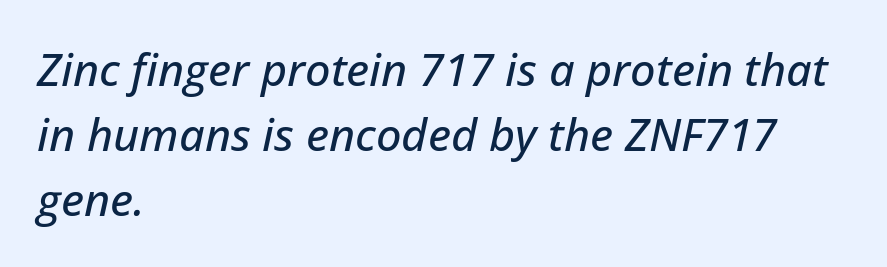
Q: Is the text italic (slanted)? A: Yes, it leans right by about 12 degrees.
Q: Is the text underlined? A: No.
Q: How is the paragraph aligned? A: Left-aligned.
Q: Is the spacing between letters normal or unusually wide? A: Normal.
Q: Is the spacing between lines tight, normal or loose? A: Normal.
Q: Width (condensed, normal, or wide)? A: Normal.
Q: Stroke contrast? A: Low.
Q: x-height? A: Medium.
Q: Monospaced? A: No.
